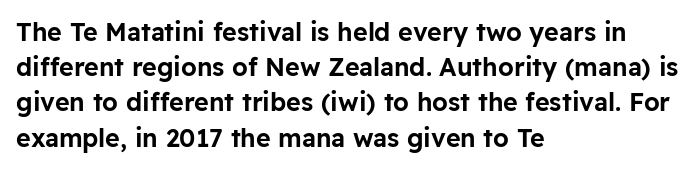
{"italic": "no", "underline": "no", "align": "left", "line_spacing": "normal", "line_spacing_ratio": 1.41, "letter_spacing": "normal", "letter_spacing_em": 0.0, "glyph_px": 25}
